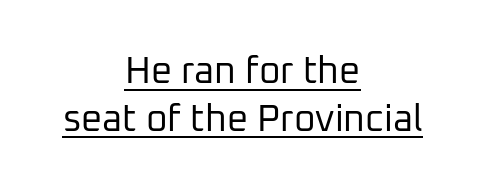
{"serif": "no", "italic": "no", "bold": "no", "weight": "regular", "width": "normal", "stroke_contrast": "low", "x_height": "medium", "monospaced": "no", "underline": "yes", "align": "center", "line_spacing": "normal", "line_spacing_ratio": 1.29, "letter_spacing": "normal", "letter_spacing_em": 0.0, "glyph_px": 37}
